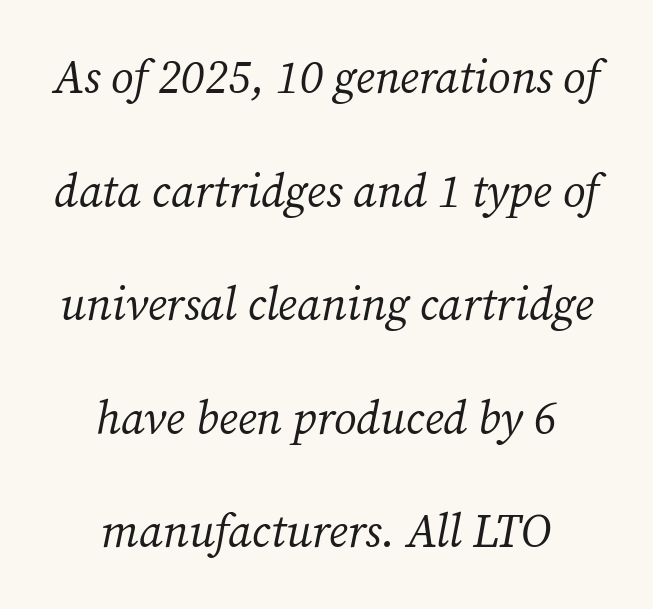
Quick note: italic. This is serif lettering, the kind often seen in printed books. Standard letterfit; no display-style spreading of the glyphs. Bare-footed words on every line. Spacing verdict: proportional, widths tailored to each character.
